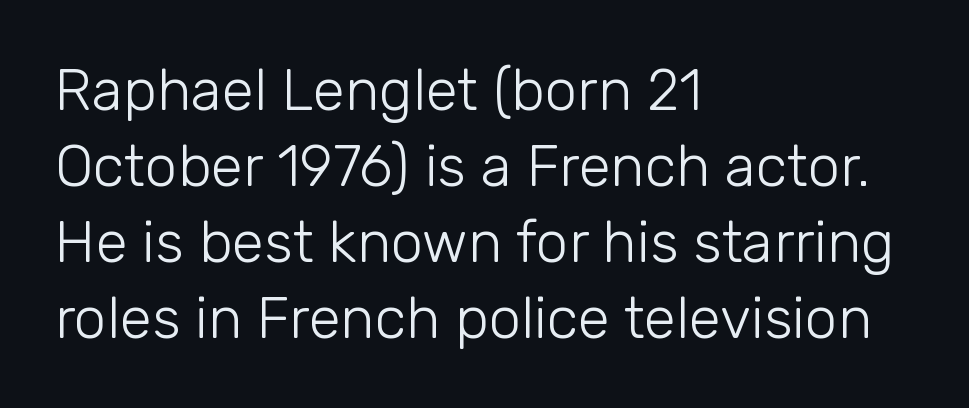
{"serif": "no", "italic": "no", "bold": "no", "weight": "light", "width": "normal", "stroke_contrast": "low", "x_height": "medium", "monospaced": "no", "underline": "no", "align": "left", "line_spacing": "normal", "line_spacing_ratio": 1.31, "letter_spacing": "normal", "letter_spacing_em": 0.0, "glyph_px": 58}
